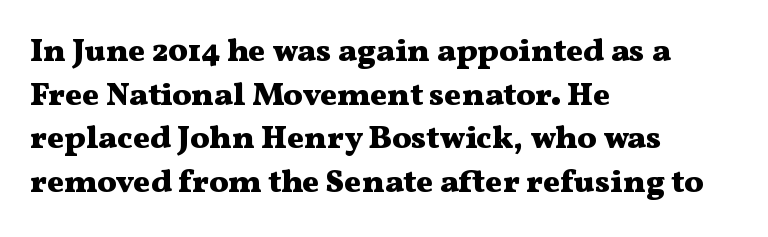
Q: Is the text bold? A: Yes.
Q: Is the text italic (slanted)? A: No, it is upright.
Q: Is the typeface a serif or a sans-serif typeface? A: Serif.
Q: Is the text underlined? A: No.
Q: How is the paragraph aligned? A: Left-aligned.
Q: Is the spacing between letters normal or unusually wide? A: Normal.
Q: Is the spacing between lines tight, normal or loose? A: Normal.
Q: Width (condensed, normal, or wide)? A: Wide.
Q: Stroke contrast? A: Medium.
Q: x-height? A: Medium.
Q: Monospaced? A: No.
